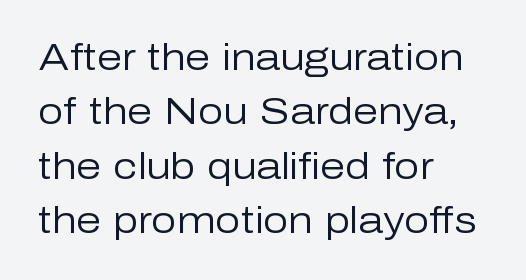
Decoration check: the copy has no underline. Quick note: interline space is typical. Spacing verdict: proportional, widths tailored to each character. Is there any slant? The stems are plumb. Stems and bowls with no extra thickness — not bold.
